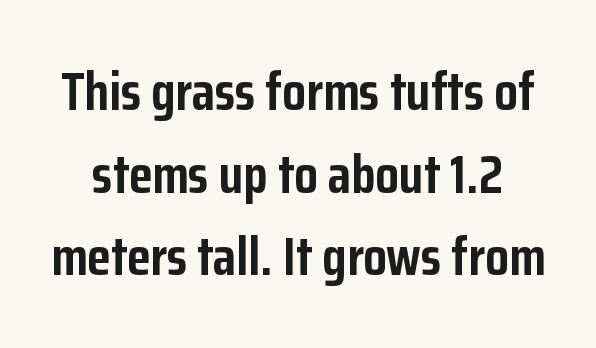
This rendering leaves character spacing at its baseline value. Regarding serifs, this sample does without them. Here the designer chose a conventional face with non-uniform glyph widths. The letters are bold, with thick, heavy strokes. The letters stand straight up with perfectly vertical stems. Rule under the text: the space is simply empty.
